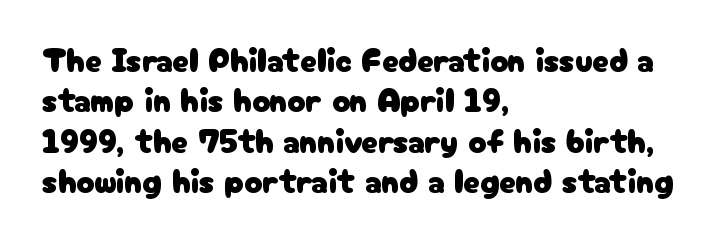
{"serif": "no", "italic": "no", "width": "normal", "stroke_contrast": "low", "x_height": "medium", "monospaced": "no", "underline": "no", "align": "left", "line_spacing_ratio": 1.22, "letter_spacing": "normal", "letter_spacing_em": 0.0, "glyph_px": 33}
